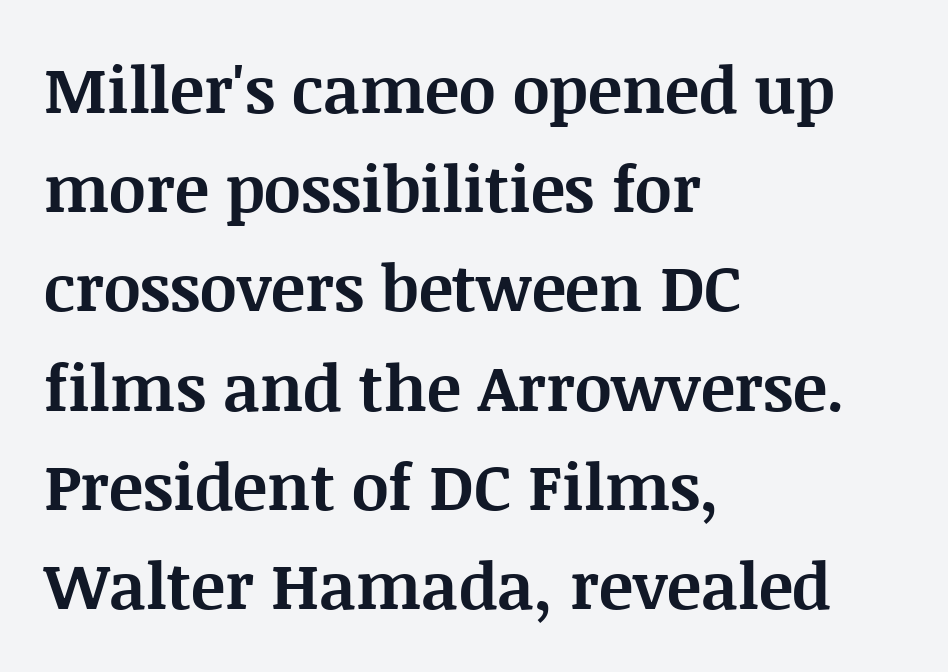
{"serif": "yes", "italic": "no", "bold": "yes", "weight": "bold", "width": "normal", "stroke_contrast": "medium", "x_height": "large", "monospaced": "no", "underline": "no", "align": "left", "line_spacing": "normal", "line_spacing_ratio": 1.55, "letter_spacing": "normal", "letter_spacing_em": 0.0, "glyph_px": 64}
